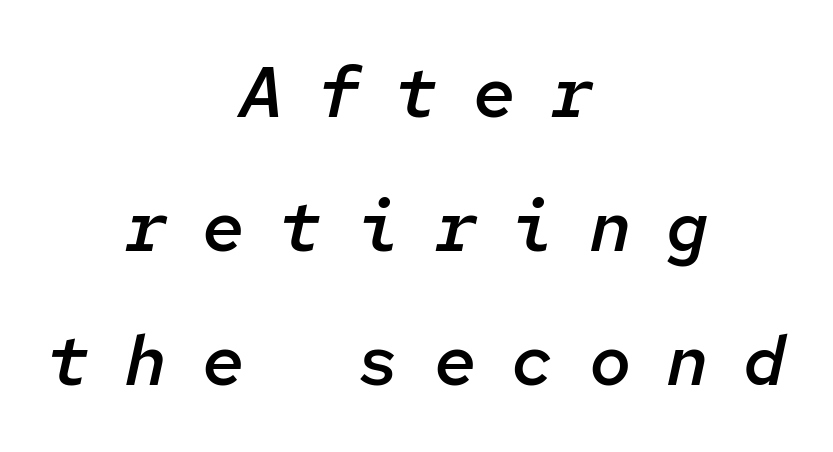
Q: Is the text bold? A: Semi-bold.
Q: Is the text italic (slanted)? A: Yes, it leans right by about 12 degrees.
Q: Is the text underlined? A: No.
Q: How is the paragraph aligned? A: Centered.
Q: Is the spacing between letters normal or unusually wide? A: Unusually wide.
Q: Width (condensed, normal, or wide)? A: Normal.
Q: Stroke contrast? A: Low.
Q: x-height? A: Medium.
Q: Monospaced? A: Yes.
